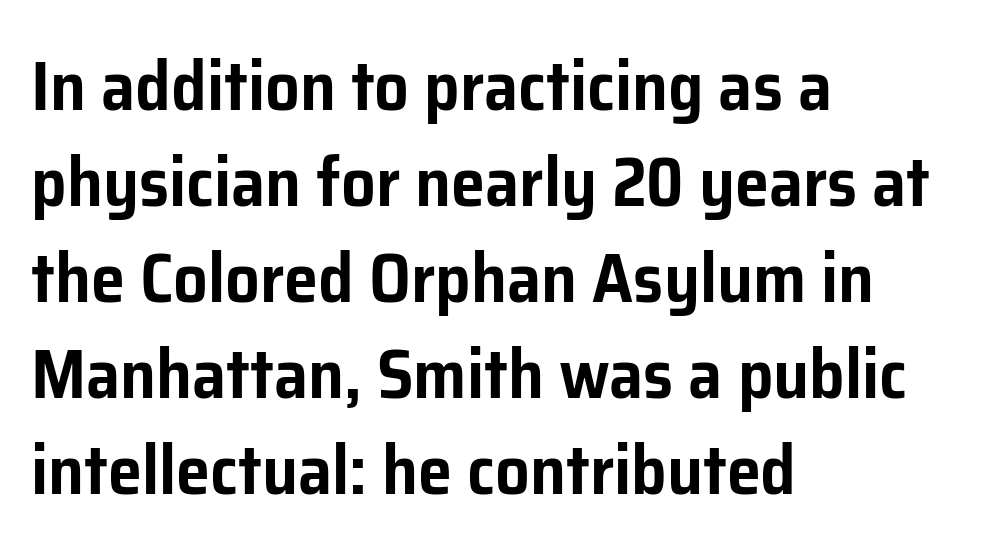
The type family on display is of the sans-serif kind. Standard letterfit; no display-style spreading of the glyphs. The axis of the letterforms is exactly vertical. Looks like regular typesetting: each glyph gets only the width it needs.
